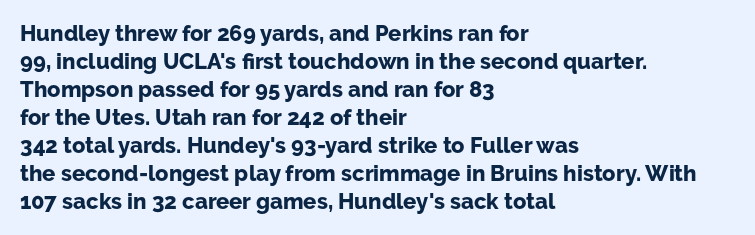
The image shows 22 px bold type, upright; set left-aligned, normal line spacing (1.27x), normal letter spacing, not underlined.
